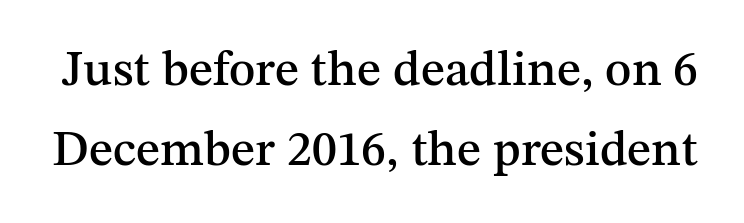
{"serif": "yes", "italic": "no", "width": "normal", "stroke_contrast": "medium", "x_height": "medium", "monospaced": "no", "underline": "no", "line_spacing": "normal", "line_spacing_ratio": 1.6, "letter_spacing": "normal", "letter_spacing_em": 0.0, "glyph_px": 50}
